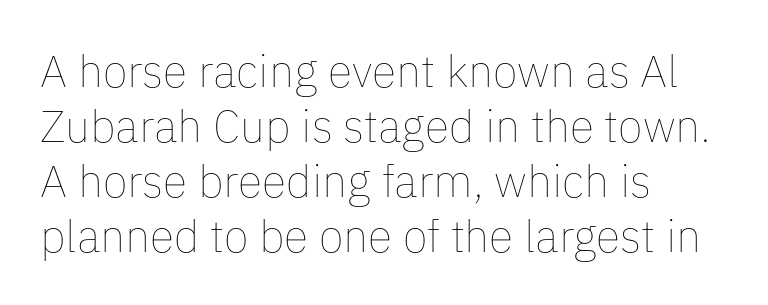
The image shows 45 px thin type, upright; set left-aligned, line spacing 1.22x, normal letter spacing, not underlined; low stroke contrast and a medium x-height.
